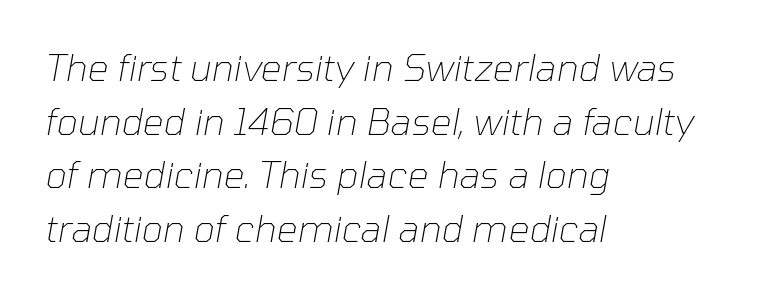
The image shows 37 px thin type, italic (leaning right); set left-aligned, normal line spacing (1.45x), normal letter spacing, not underlined; low stroke contrast and a medium x-height.
